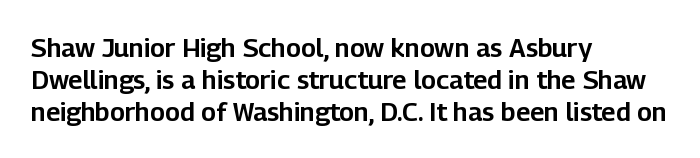
The image shows 26 px text type, upright; set left-aligned, line spacing 1.23x, normal letter spacing, not underlined.
